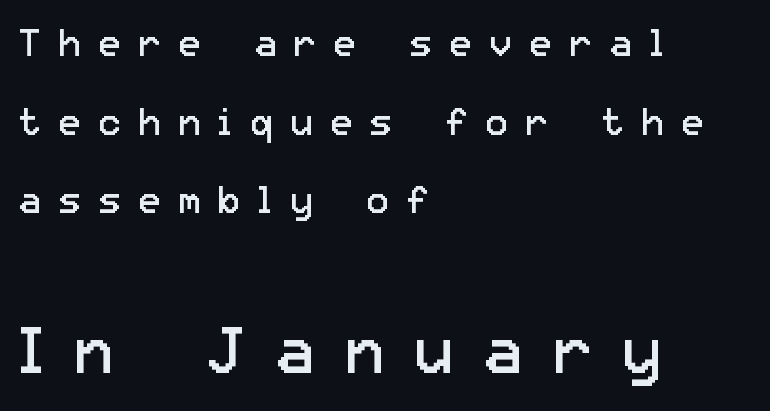
Letterform terminals end flat and unadorned throughout the passage. Heaviness? Minimal to ordinary, like unemphasized prose. The leading is generous, giving the passage an open texture. Looks like regular typesetting: each glyph gets only the width it needs. The specimen omits any rule beneath the text block's lines.
